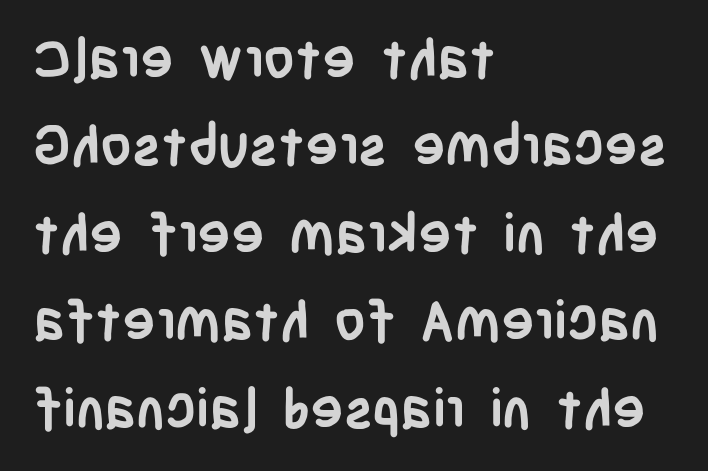
The block of text has a typical density, with ordinary space between rows. Nothing unusual about the tracking: characters are spaced as the font intends. Look at the bottom of the vertical strokes: they stop flat, with no serifs. The lettering holds an erect, upright posture throughout. This sample is left-justified, so line endings fall wherever the words run out.
